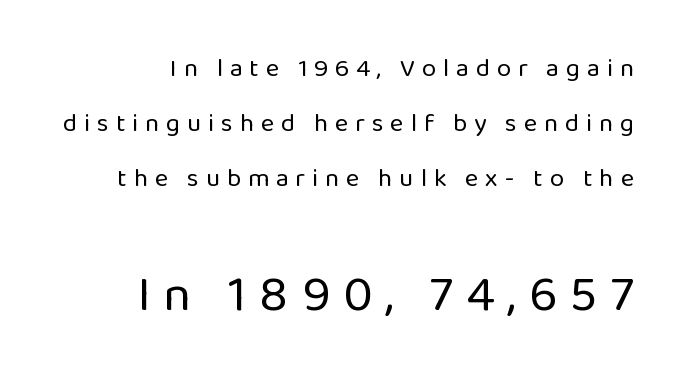
{"serif": "no", "italic": "no", "bold": "no", "weight": "regular", "width": "normal", "stroke_contrast": "low", "x_height": "medium", "monospaced": "no", "underline": "no", "align": "right", "line_spacing": "loose", "line_spacing_ratio": 2.12, "letter_spacing": "wide", "letter_spacing_em": 0.26, "larger_block": "second", "size_ratio": 1.96, "glyph_px": 51}
